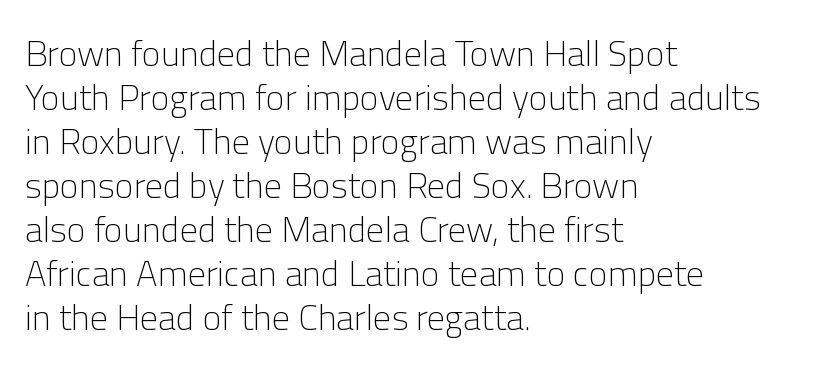
Q: Is the text bold? A: No.
Q: Is the text italic (slanted)? A: No, it is upright.
Q: Is the typeface a serif or a sans-serif typeface? A: Sans-serif.
Q: Is the text underlined? A: No.
Q: How is the paragraph aligned? A: Left-aligned.
Q: Is the spacing between letters normal or unusually wide? A: Normal.
Q: Width (condensed, normal, or wide)? A: Normal.
Q: Stroke contrast? A: Low.
Q: x-height? A: Medium.
Q: Monospaced? A: No.
